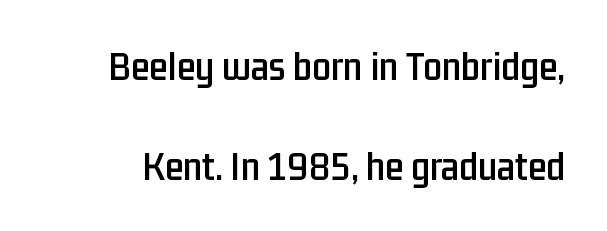
{"serif": "no", "italic": "no", "width": "condensed", "stroke_contrast": "low", "x_height": "medium", "monospaced": "no", "underline": "no", "line_spacing": "loose", "line_spacing_ratio": 2.38, "letter_spacing": "normal", "letter_spacing_em": 0.0, "glyph_px": 42}
